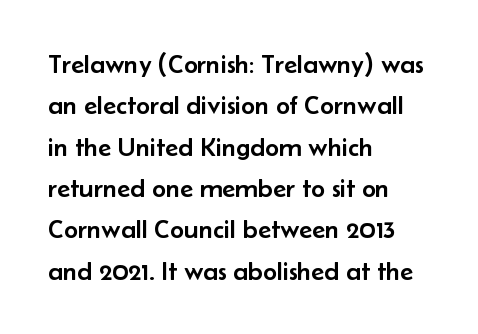
Successive baselines arrive at the customary interval. Short and long lines alike share a common starting point at left. Italic: no, the glyphs are upright roman. Short note: letters normally spaced. Quick note: underline off.
